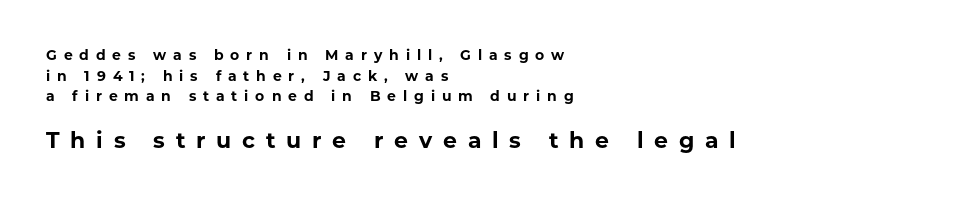
The image shows 22 px bold type, upright; set left-aligned, normal line spacing (1.48x), unusually wide letter spacing (+0.49 em), not underlined; the second (bottom) block is 1.57x larger.
